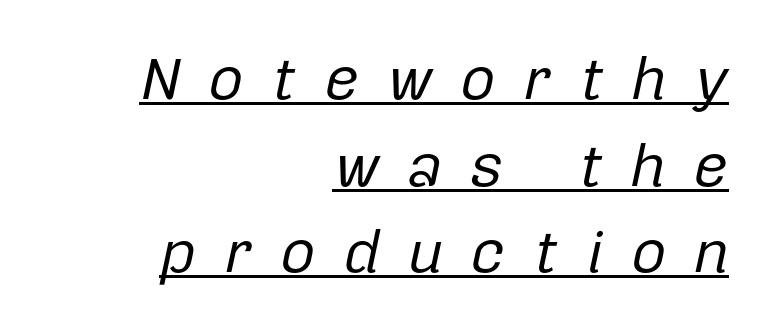
Heft: none added — not bold. A typesetter would mark this as italic. The lines are quadded right. The words here are underlined.
